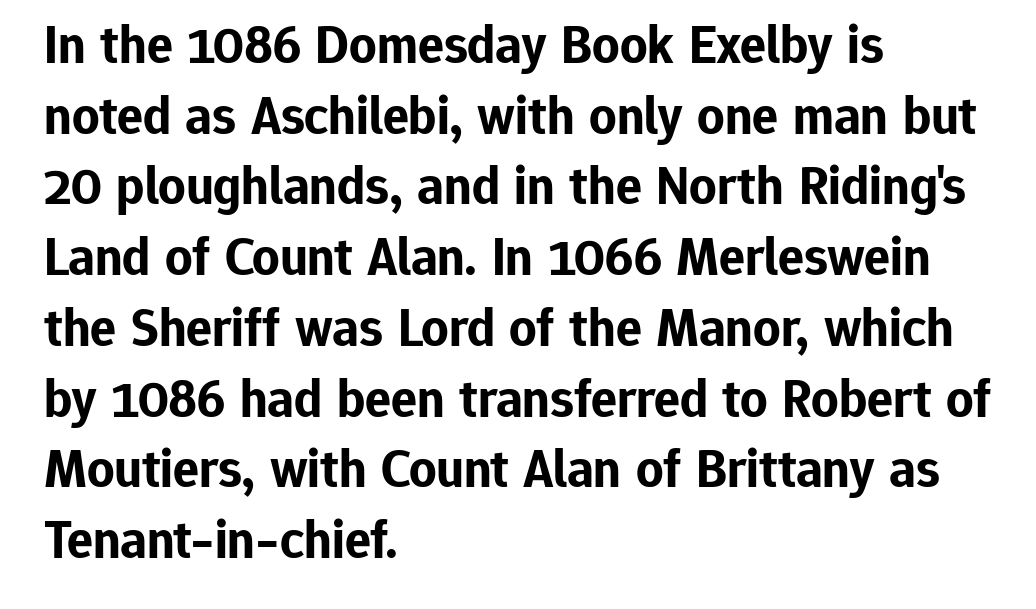
Q: Is the text bold? A: Yes.
Q: Is the text italic (slanted)? A: No, it is upright.
Q: Is the typeface a serif or a sans-serif typeface? A: Sans-serif.
Q: Is the text underlined? A: No.
Q: How is the paragraph aligned? A: Left-aligned.
Q: Is the spacing between letters normal or unusually wide? A: Normal.
Q: Is the spacing between lines tight, normal or loose? A: Normal.
Q: Width (condensed, normal, or wide)? A: Normal.
Q: Stroke contrast? A: Low.
Q: x-height? A: Medium.
Q: Monospaced? A: No.
